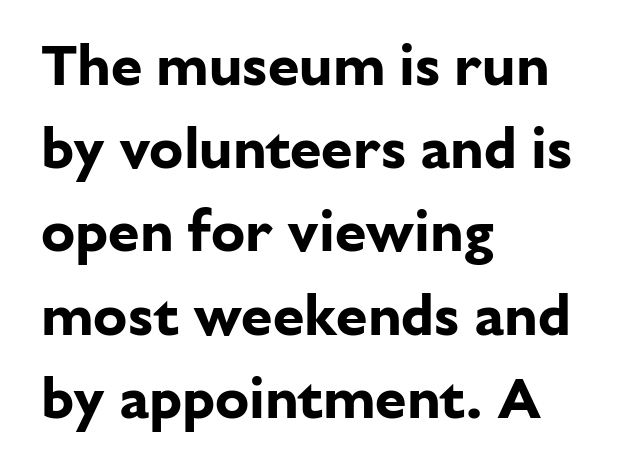
{"serif": "no", "italic": "no", "bold": "yes", "weight": "bold", "width": "normal", "stroke_contrast": "low", "x_height": "medium", "monospaced": "no", "underline": "no", "align": "left", "line_spacing": "normal", "line_spacing_ratio": 1.46, "letter_spacing": "normal", "letter_spacing_em": 0.0, "glyph_px": 57}
